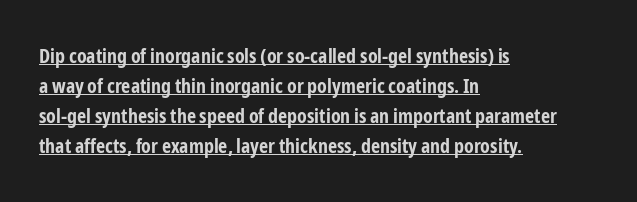
Q: Is the text bold? A: Yes.
Q: Is the text italic (slanted)? A: No, it is upright.
Q: Is the text underlined? A: Yes.
Q: How is the paragraph aligned? A: Left-aligned.
Q: Is the spacing between letters normal or unusually wide? A: Normal.
Q: Is the spacing between lines tight, normal or loose? A: Normal.
